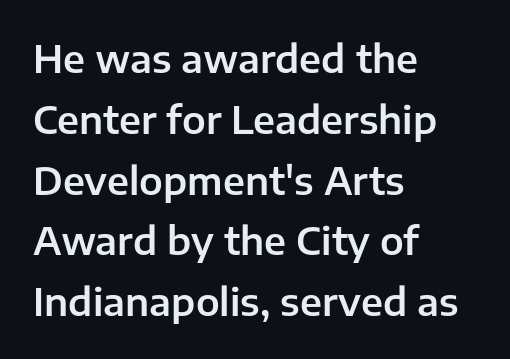
{"serif": "no", "italic": "no", "width": "normal", "stroke_contrast": "low", "x_height": "medium", "monospaced": "no", "underline": "no", "align": "left", "line_spacing": "normal", "line_spacing_ratio": 1.6, "letter_spacing": "normal", "letter_spacing_em": 0.0, "glyph_px": 38}
